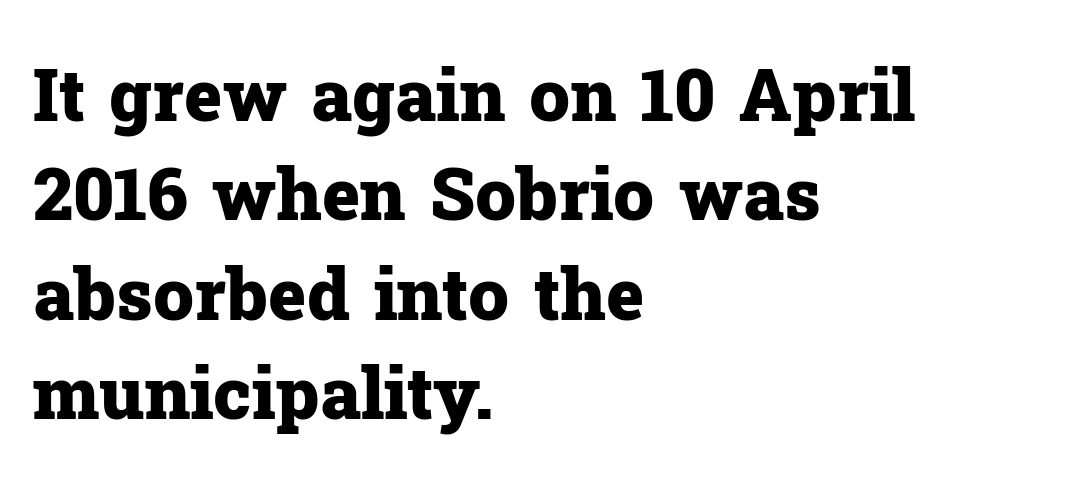
Varying glyph widths throughout — classic text-font behaviour. Every character sits straight up, as roman type does. Horizontal alignment here is leftward, the default for most running prose. I'd describe the lettering as bold — thick and assertive. The text was rendered using a seriffed face with decorative stroke endings. Evenly set lines give the paragraph a standard silhouette.
